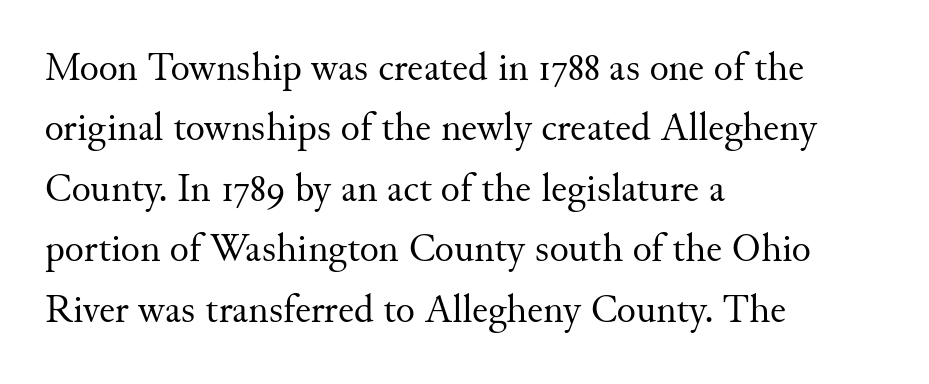
Q: Is the text bold? A: No.
Q: Is the text italic (slanted)? A: No, it is upright.
Q: Is the typeface a serif or a sans-serif typeface? A: Serif.
Q: Is the text underlined? A: No.
Q: How is the paragraph aligned? A: Left-aligned.
Q: Is the spacing between letters normal or unusually wide? A: Normal.
Q: Is the spacing between lines tight, normal or loose? A: Normal.
Q: Width (condensed, normal, or wide)? A: Normal.
Q: Stroke contrast? A: Medium.
Q: x-height? A: Small.
Q: Monospaced? A: No.
